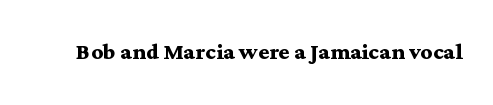
{"serif": "yes", "italic": "no", "bold": "yes", "weight": "semibold", "width": "wide", "stroke_contrast": "medium", "x_height": "medium", "monospaced": "no", "underline": "no", "letter_spacing": "normal", "letter_spacing_em": 0.0, "glyph_px": 29}
